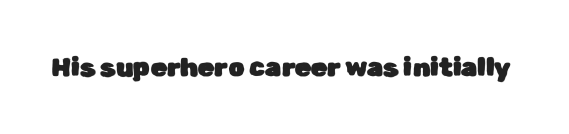
Is there any slant? The stems are plumb. Descenders are the only things crossing below the line. The line texture is even and compact thanks to regular tracking.
